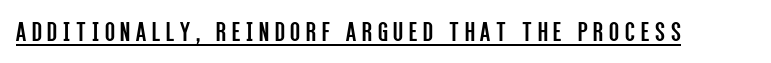
The image shows 29 px regular-weight, condensed sans-serif type, upright; set unusually wide letter spacing (+0.2 em), underlined; low stroke contrast and a large x-height.
